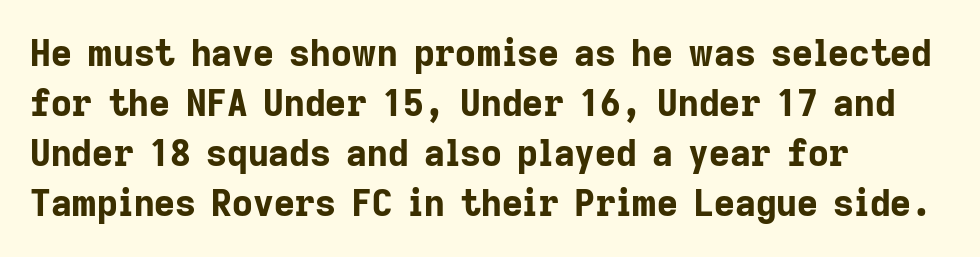
Has an underline been added? It has not. I'd describe the lettering as bold — thick and assertive. Default kerning and tracking; the words read as compact shapes. Classification — sans serif. The rendering uses natural spacing where letterforms have individual widths. The vertical gap from one line to the next is medium.
